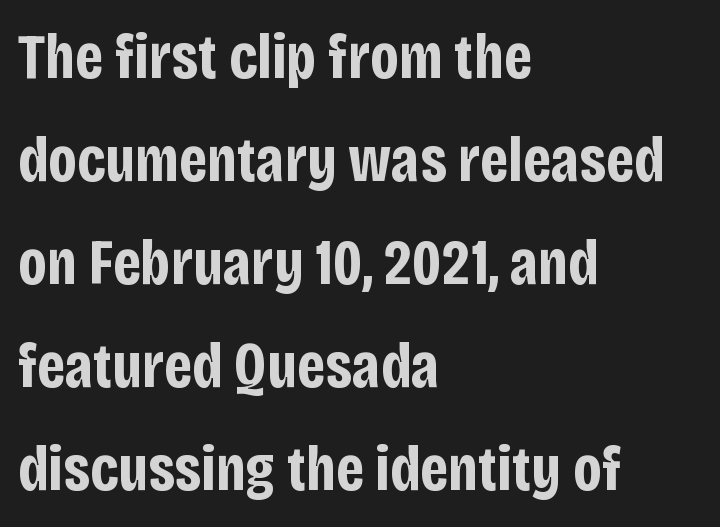
Q: Is the text bold? A: Yes.
Q: Is the text italic (slanted)? A: No, it is upright.
Q: Is the typeface a serif or a sans-serif typeface? A: Sans-serif.
Q: Is the text underlined? A: No.
Q: How is the paragraph aligned? A: Left-aligned.
Q: Is the spacing between letters normal or unusually wide? A: Normal.
Q: Is the spacing between lines tight, normal or loose? A: Normal.
Q: Width (condensed, normal, or wide)? A: Condensed.
Q: Stroke contrast? A: Low.
Q: x-height? A: Large.
Q: Monospaced? A: No.
